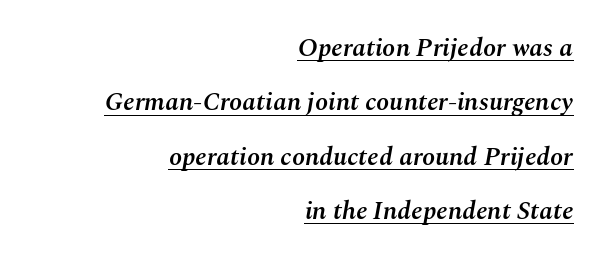
Q: Is the text bold? A: Semi-bold.
Q: Is the text italic (slanted)? A: Yes, it leans right by about 10 degrees.
Q: Is the text underlined? A: Yes.
Q: How is the paragraph aligned? A: Right-aligned.
Q: Is the spacing between letters normal or unusually wide? A: Normal.
Q: Is the spacing between lines tight, normal or loose? A: Loose.
